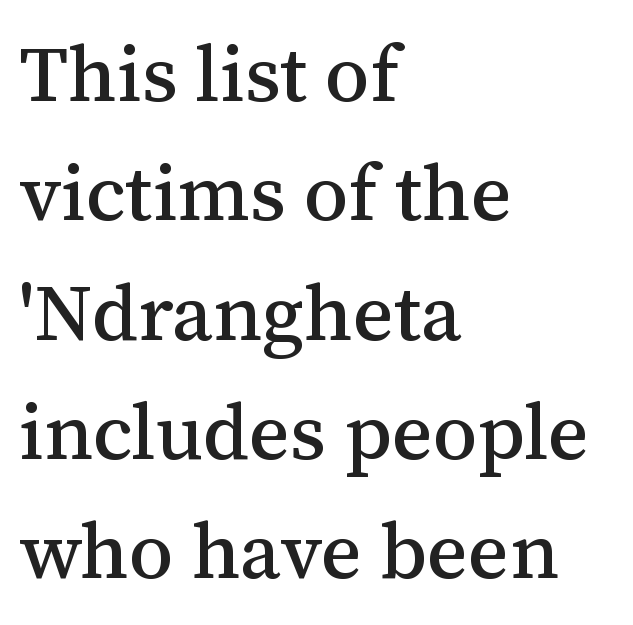
The image shows 79 px serif type, upright; set left-aligned, normal line spacing (1.51x), normal letter spacing, not underlined; medium stroke contrast and a medium x-height.
